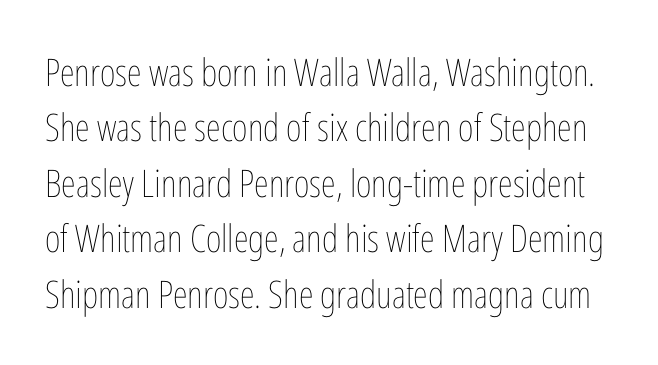
{"italic": "no", "bold": "no", "weight": "thin", "width": "condensed", "stroke_contrast": "low", "x_height": "medium", "monospaced": "no", "underline": "no", "line_spacing": "normal", "line_spacing_ratio": 1.46, "letter_spacing": "normal", "letter_spacing_em": 0.0, "glyph_px": 38}
